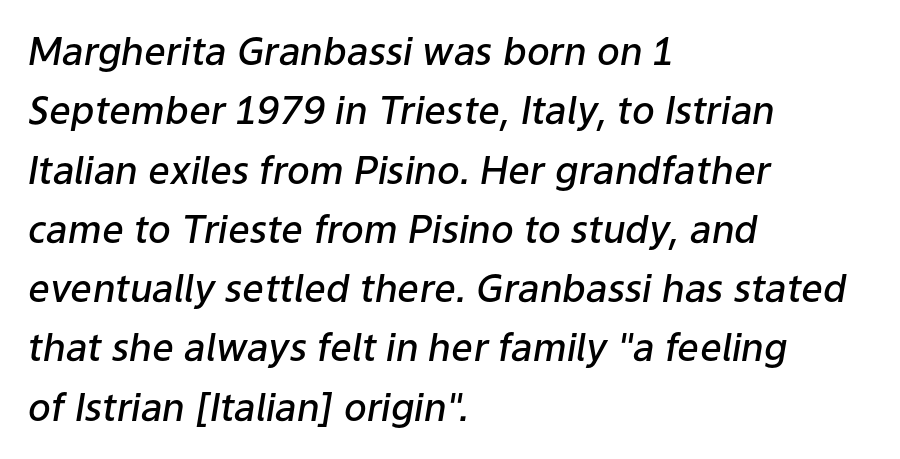
The image shows 38 px semibold type, italic (leaning right); set left-aligned, normal line spacing (1.56x), normal letter spacing, not underlined; low stroke contrast and a medium x-height.
